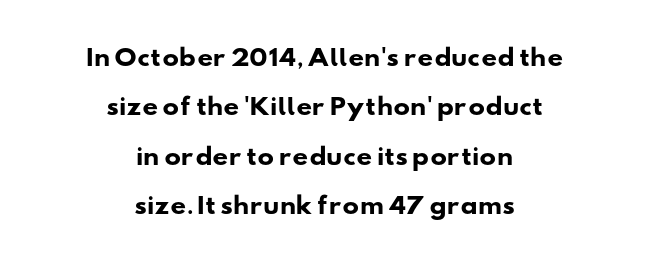
The image shows 22 px bold type; set centered, loose line spacing (2.25x), normal letter spacing, not underlined.
